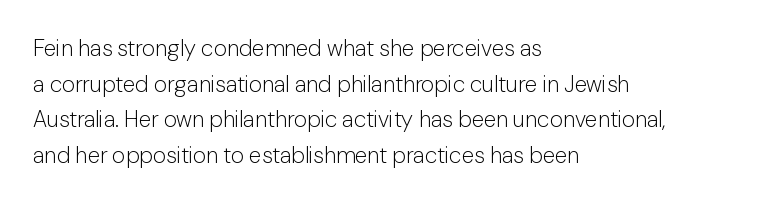
{"italic": "no", "bold": "no", "underline": "no", "align": "left", "line_spacing": "normal", "line_spacing_ratio": 1.55, "letter_spacing": "normal", "letter_spacing_em": 0.0, "glyph_px": 23}
